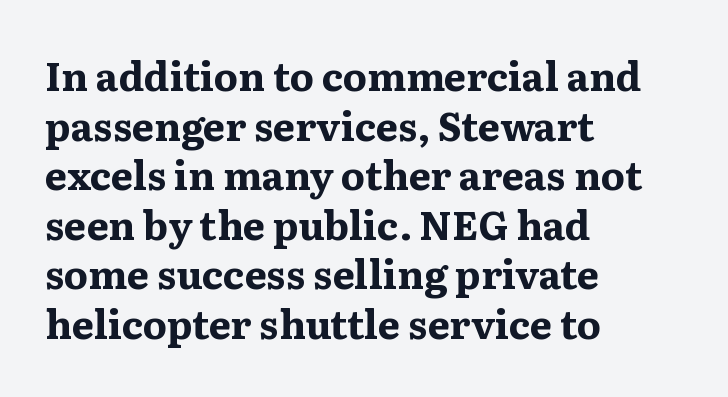
Posture: straight, roman, zero tilt. The rendering uses natural spacing where letterforms have individual widths. Emphasis by weight is at full strength: bold. Unmarked baselines from the first word to the last. Baseline-to-baseline distance is the conventional proportion of letter height.
